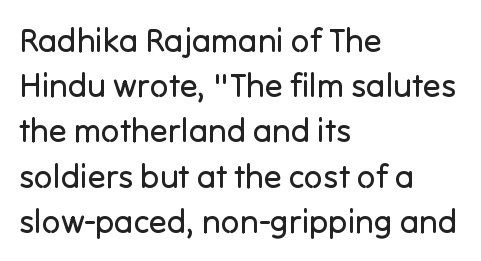
{"serif": "no", "italic": "no", "bold": "no", "weight": "regular", "width": "normal", "stroke_contrast": "low", "x_height": "medium", "monospaced": "no", "underline": "no", "align": "left", "line_spacing": "normal", "line_spacing_ratio": 1.37, "letter_spacing": "normal", "letter_spacing_em": 0.0, "glyph_px": 33}
